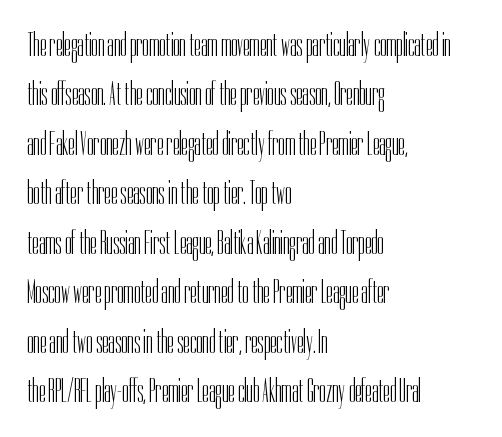
The image shows 33 px light, condensed sans-serif type, upright; set left-aligned, normal line spacing (1.5x), normal letter spacing, not underlined; low stroke contrast and a medium x-height.
